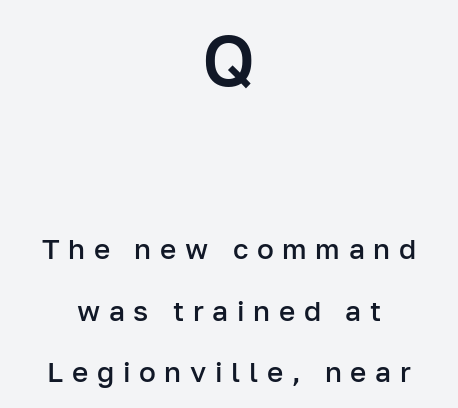
Two sizes are in play, and the larger belongs to the first block. The leading is generous, giving the passage an open texture. Proportional: the letters do not fall into vertical columns. The sample has been set in demibold, a notch under bold.
